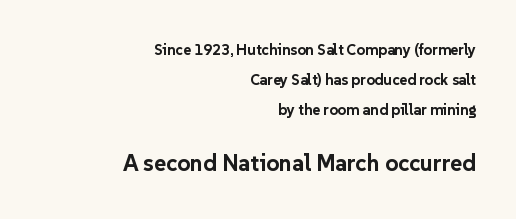
The image shows 23 px bold type, upright; set right-aligned, loose line spacing (2.0x), normal letter spacing, not underlined; the second (bottom) block is 1.53x larger.
